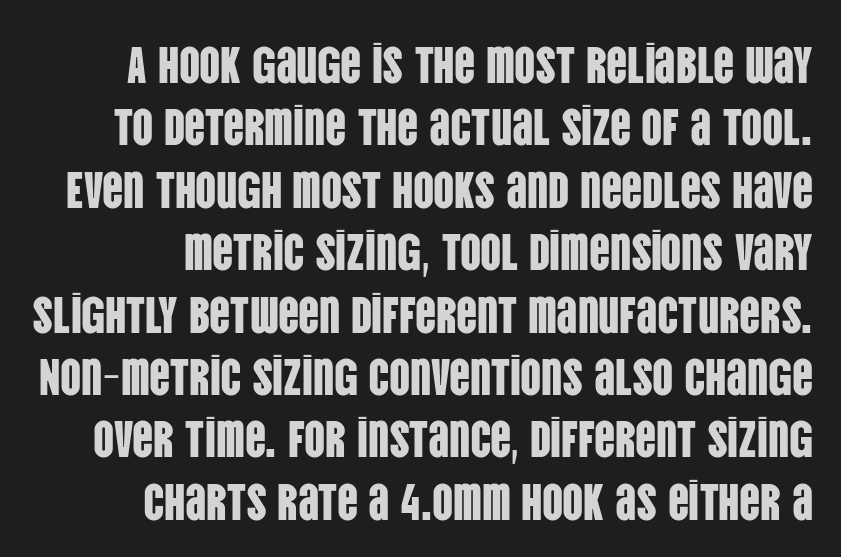
The image shows 52 px condensed sans-serif type, upright; set line spacing 1.2x, normal letter spacing, not underlined; low stroke contrast and a large x-height.
